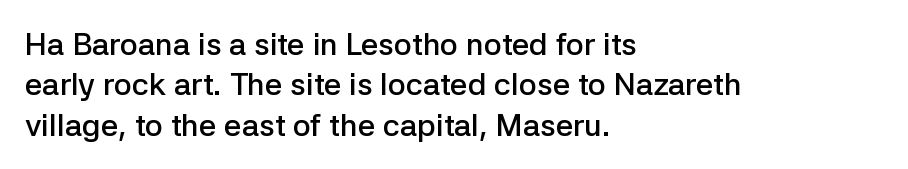
{"serif": "no", "italic": "no", "bold": "semi", "weight": "semibold", "width": "normal", "stroke_contrast": "low", "x_height": "medium", "monospaced": "no", "underline": "no", "align": "left", "line_spacing": "normal", "line_spacing_ratio": 1.3, "letter_spacing": "normal", "letter_spacing_em": 0.0, "glyph_px": 31}
